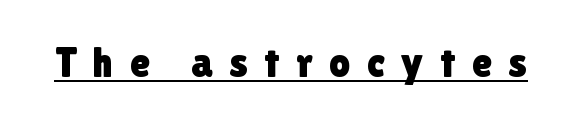
{"serif": "no", "italic": "no", "width": "normal", "x_height": "medium", "monospaced": "no", "underline": "yes", "letter_spacing": "wide", "letter_spacing_em": 0.39, "glyph_px": 42}
